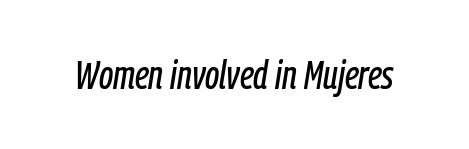
Q: Is the text italic (slanted)? A: Yes, it leans right by about 9 degrees.
Q: Is the text underlined? A: No.
Q: Is the spacing between letters normal or unusually wide? A: Normal.
Q: Width (condensed, normal, or wide)? A: Condensed.
Q: Stroke contrast? A: Low.
Q: x-height? A: Medium.
Q: Monospaced? A: No.
